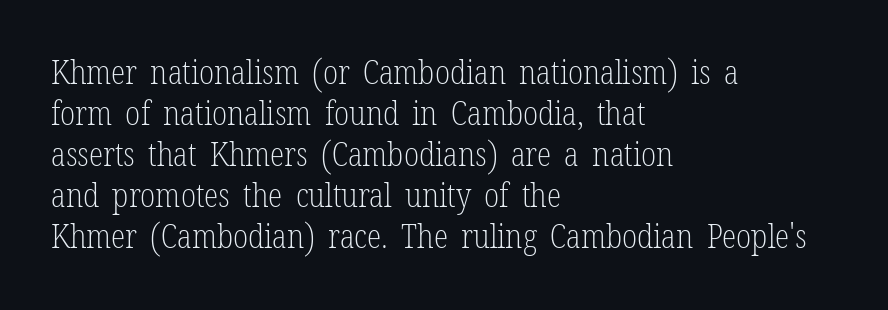
Character widths vary here, with narrow letters taking less room than wide ones. Casual observation: everything's shoved over to the left. Examine the stroke ends and you'll spot serifs. Descenders hang freely into open space.
